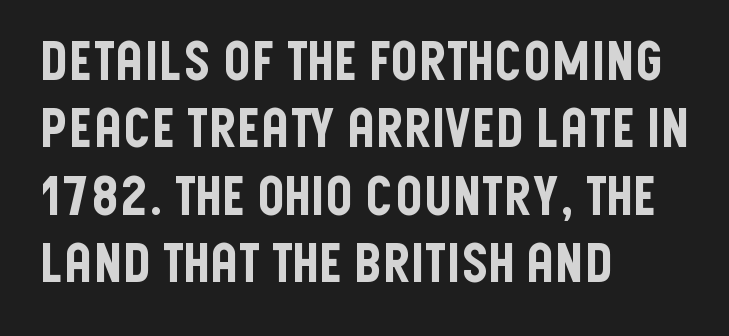
The rendering anchors every line to the left-hand side. The string is rendered with underlining switched off. Italic: no, the glyphs are upright roman. The rendering uses natural spacing where letterforms have individual widths.
